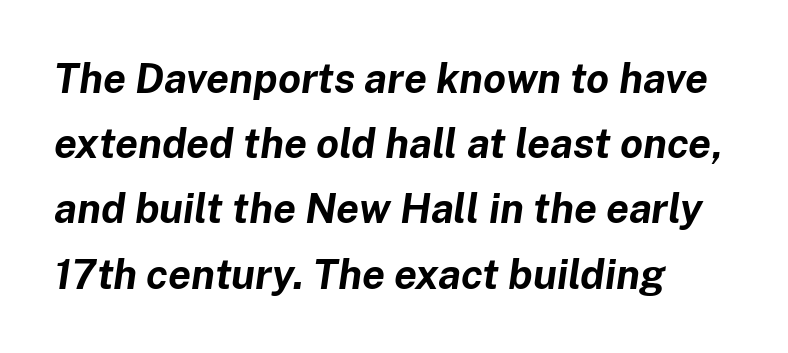
Q: Is the text bold? A: Yes.
Q: Is the text italic (slanted)? A: Yes, it leans right by about 8 degrees.
Q: Is the text underlined? A: No.
Q: How is the paragraph aligned? A: Left-aligned.
Q: Is the spacing between letters normal or unusually wide? A: Normal.
Q: Is the spacing between lines tight, normal or loose? A: Normal.
Q: Width (condensed, normal, or wide)? A: Normal.
Q: Stroke contrast? A: Low.
Q: x-height? A: Medium.
Q: Monospaced? A: No.
